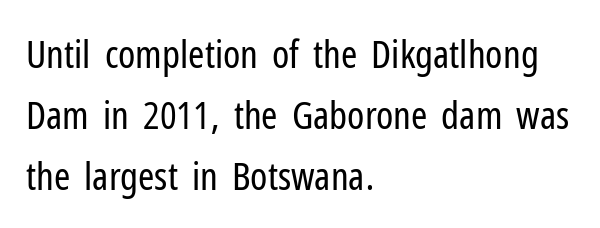
The rendering uses natural spacing where letterforms have individual widths. The compositor pushed each line to the left boundary. The strokes carry an ordinary text weight at most. Decoration check: the copy has no underline. Typographically, this falls in the sans-serif category.
